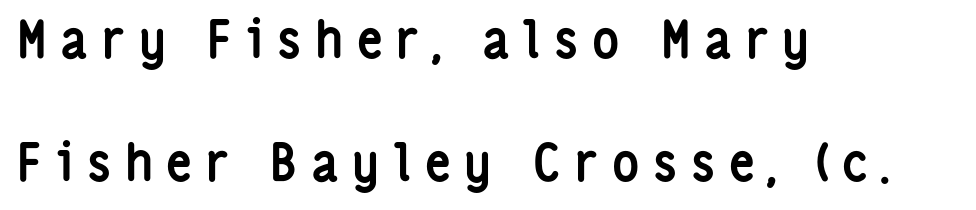
Honestly, there is no underline to notice here at all. You could only call the tracking loose — the letters float apart. Every stem runs plumb, perpendicular to the baseline. In terms of leading, this rendering errs on the spacious side. Casual observation: everything's shoved over to the left. This sample uses a sans-serif face.
